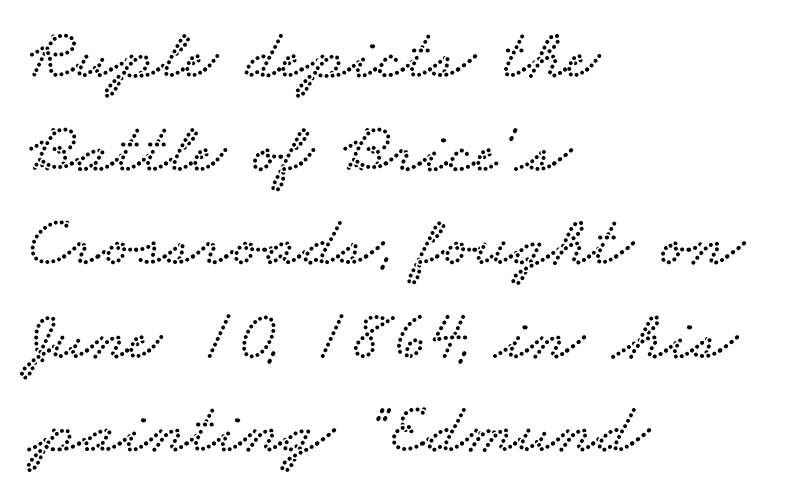
Q: Is the typeface a serif or a sans-serif typeface? A: Serif.
Q: Is the text underlined? A: No.
Q: How is the paragraph aligned? A: Left-aligned.
Q: Is the spacing between letters normal or unusually wide? A: Normal.
Q: Is the spacing between lines tight, normal or loose? A: Normal.
Q: Width (condensed, normal, or wide)? A: Wide.
Q: Stroke contrast? A: Low.
Q: x-height? A: Small.
Q: Monospaced? A: No.
